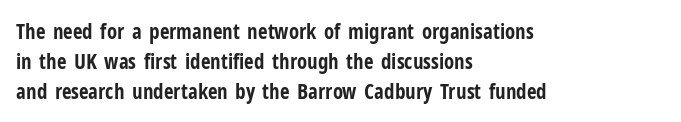
The image shows 21 px bold type, upright; set left-aligned, normal line spacing (1.42x), normal letter spacing, not underlined.
